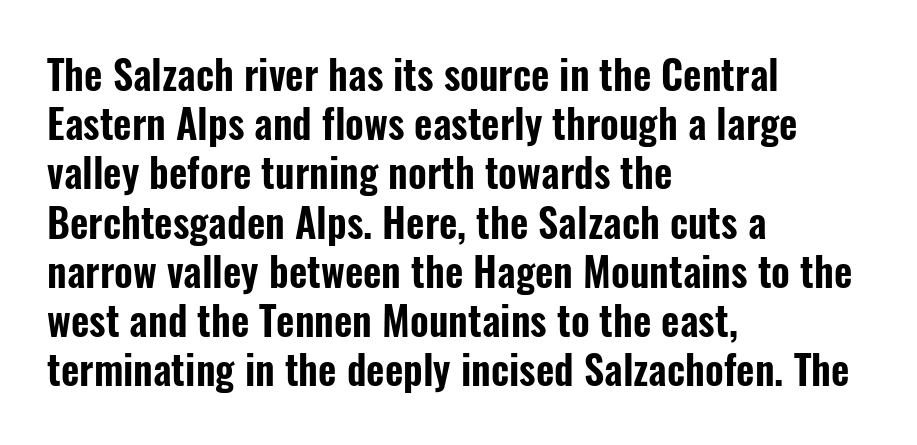
The image shows 40 px condensed sans-serif type, upright; set left-aligned, line spacing 1.23x, normal letter spacing, not underlined; low stroke contrast and a medium x-height.
